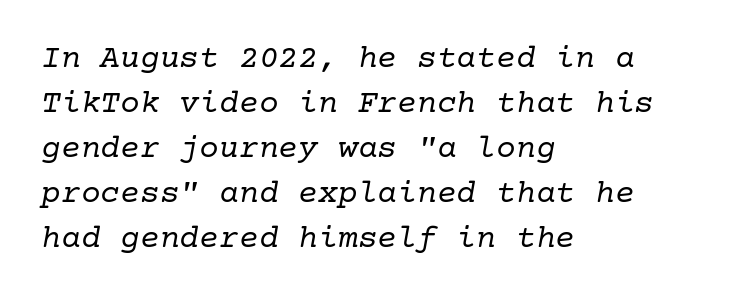
Successive baselines arrive at the customary interval. Yep, those are serifs on the letters. Stroke mass is kept to a normal reading level or below. The axis of the letterforms is tilted away from vertical. Characters follow at the spacing the type designer built in.
